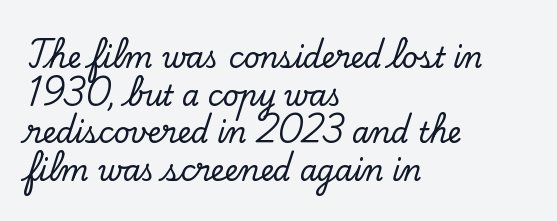
The letters carry serifs — small finishing strokes at the ends of their stems. If you drew a ruler down the left edge, every line would touch it. Decoration check: the copy has no underline. The face used here is rendered with its standard letterfit. Is this a fixed-width face? No — the glyphs have proportional, varying widths.
